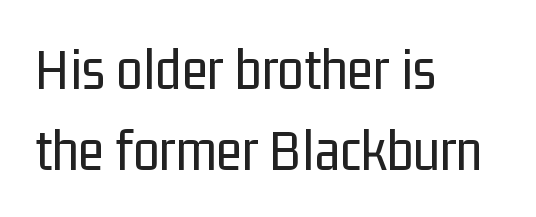
The image shows 60 px regular-weight, condensed sans-serif type, upright; set left-aligned, normal line spacing (1.35x), normal letter spacing, not underlined; low stroke contrast and a medium x-height.
